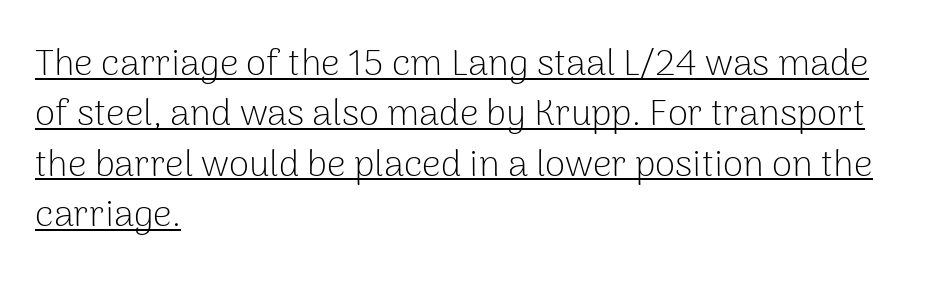
The image shows 37 px light sans-serif type, upright; set left-aligned, normal line spacing (1.36x), normal letter spacing, underlined; low stroke contrast and a medium x-height.
